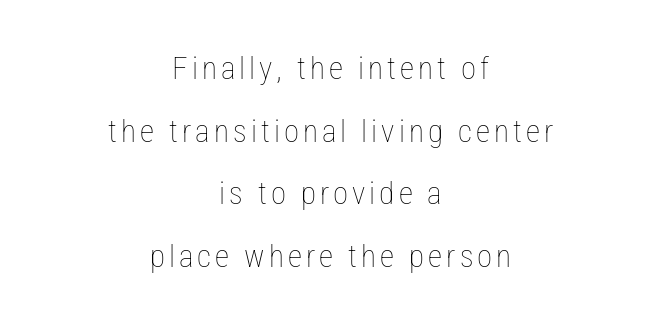
The image shows 31 px thin, condensed type, upright; set centered, loose line spacing (2.02x), not underlined; low stroke contrast and a medium x-height.
